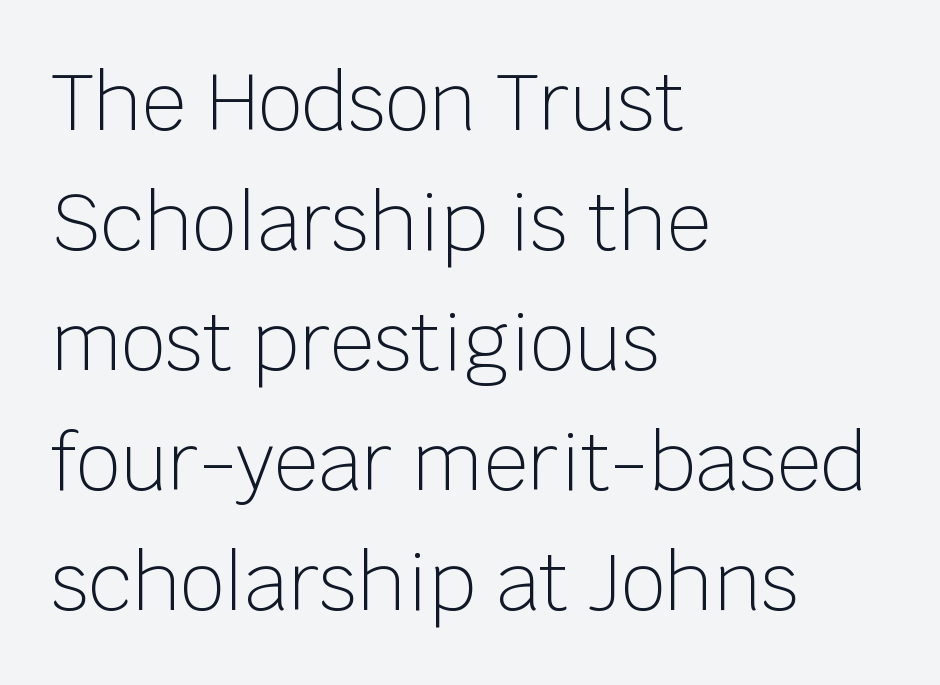
{"serif": "no", "italic": "no", "bold": "no", "weight": "light", "width": "normal", "stroke_contrast": "low", "x_height": "large", "monospaced": "no", "underline": "no", "align": "left", "line_spacing": "normal", "line_spacing_ratio": 1.54, "letter_spacing": "normal", "letter_spacing_em": 0.0, "glyph_px": 78}
